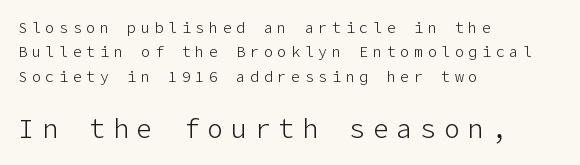
The image shows 26 px text type, upright; set left-aligned, normal line spacing (1.63x), unusually wide letter spacing (+0.31 em), not underlined; the second (bottom) block is 1.73x larger.
